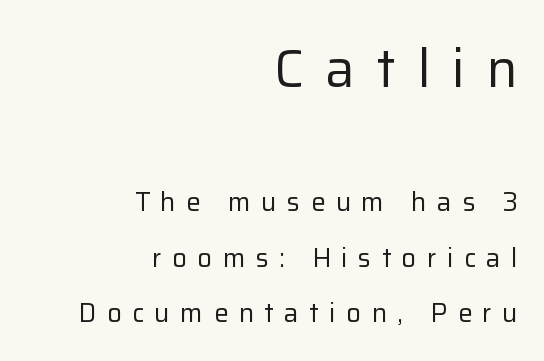
The image shows 53 px regular-weight sans-serif type, upright; set right-aligned, loose line spacing (2.13x), unusually wide letter spacing (+0.4 em), not underlined; the first (top) block is 2.04x larger; low stroke contrast and a medium x-height.
